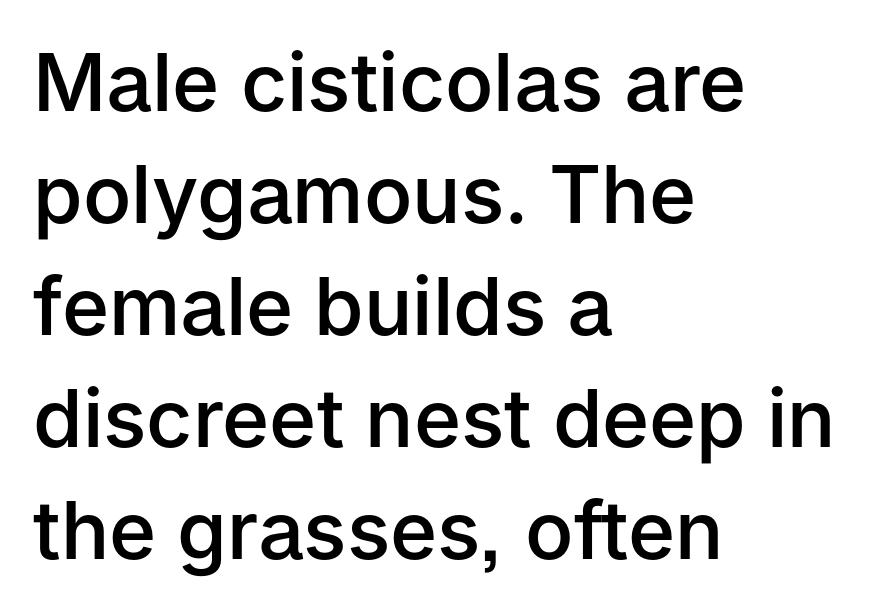
The image shows 80 px semibold sans-serif type, upright; set left-aligned, normal line spacing (1.4x), normal letter spacing, not underlined; low stroke contrast and a medium x-height.
